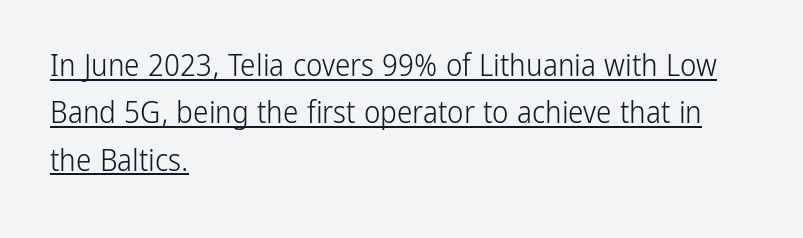
Q: Is the text bold? A: No.
Q: Is the text italic (slanted)? A: No, it is upright.
Q: Is the typeface a serif or a sans-serif typeface? A: Sans-serif.
Q: Is the text underlined? A: Yes.
Q: How is the paragraph aligned? A: Left-aligned.
Q: Is the spacing between letters normal or unusually wide? A: Normal.
Q: Is the spacing between lines tight, normal or loose? A: Normal.
Q: Width (condensed, normal, or wide)? A: Condensed.
Q: Stroke contrast? A: Low.
Q: x-height? A: Medium.
Q: Monospaced? A: No.
